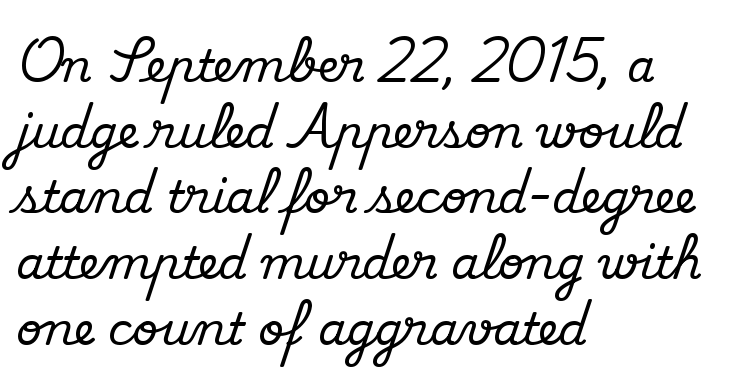
The block of text has a typical density, with ordinary space between rows. Casual observation: everything's shoved over to the left. The space beneath each line is pristine and unruled. Students, note that the glyphs here touch the page at normal intervals. Note the varied advance widths — an 'i' is clearly narrower than an 'm'.
